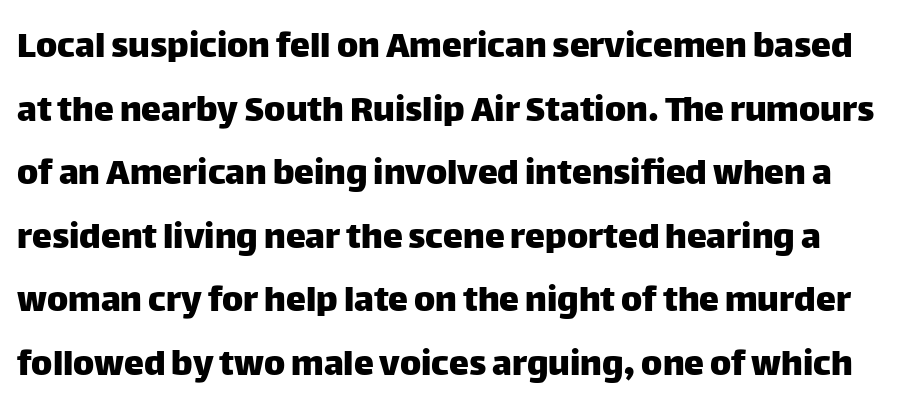
{"serif": "no", "italic": "no", "width": "normal", "stroke_contrast": "low", "x_height": "large", "monospaced": "no", "underline": "no", "line_spacing": "normal", "line_spacing_ratio": 1.59, "letter_spacing": "normal", "letter_spacing_em": 0.0, "glyph_px": 40}
